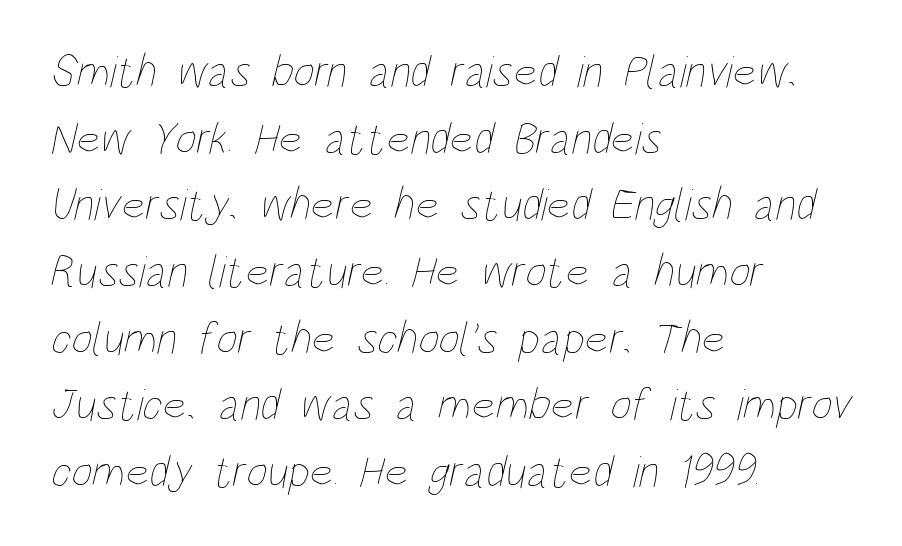
This rendering features lettering with no underline. The letters advance in unequal steps, a hallmark of proportional type. There is no visible air inserted between adjacent glyphs. This sample keeps an unexceptional amount of space between lines. Does the copy run flush right? No — it runs flush left.
